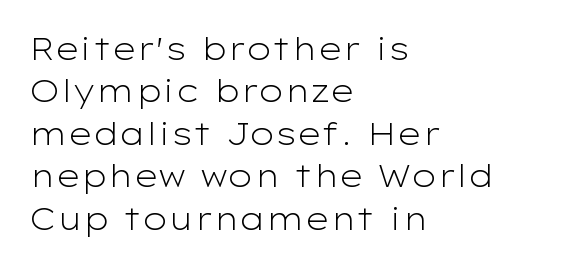
Notice how the passage keeps a crisp vertical edge on the left only. Weight: in the light-to-regular range. Descenders hang freely into open space. Interline gaps are of average width in this sample.
